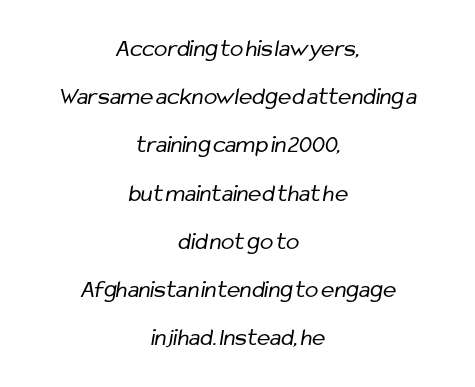
The space directly below the letters is spotless. Stroke mass is kept to a normal reading level or below. Horizontal bands of white between lines are thick stripes. These lines stack symmetrically, like a column narrowing and widening about its center. The passage shown has conventional tracking throughout.
